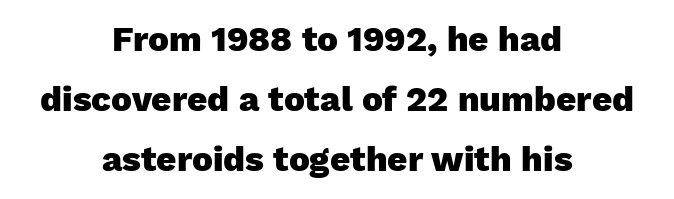
Q: Is the text bold? A: Yes.
Q: Is the text italic (slanted)? A: No, it is upright.
Q: Is the typeface a serif or a sans-serif typeface? A: Sans-serif.
Q: Is the text underlined? A: No.
Q: How is the paragraph aligned? A: Centered.
Q: Is the spacing between letters normal or unusually wide? A: Normal.
Q: Width (condensed, normal, or wide)? A: Normal.
Q: Stroke contrast? A: Low.
Q: x-height? A: Medium.
Q: Monospaced? A: No.
